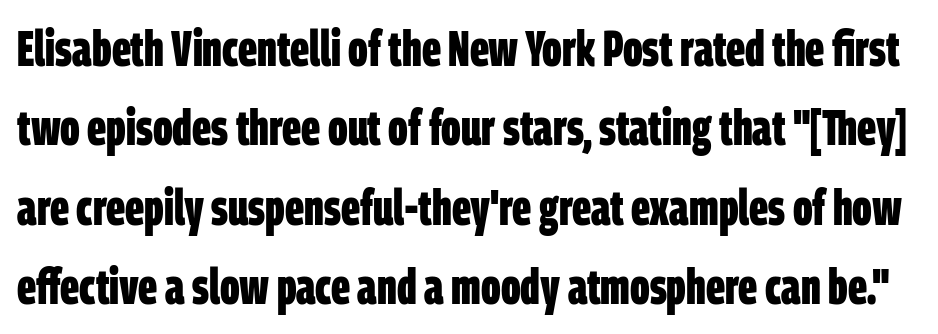
This sample has the flowing, uneven cadence of proportional lettering. Caption: standard tracking, unaltered. Underlining? Definitely not there. Leading: standard. Students, this is bold: see how much ink each stroke carries.
